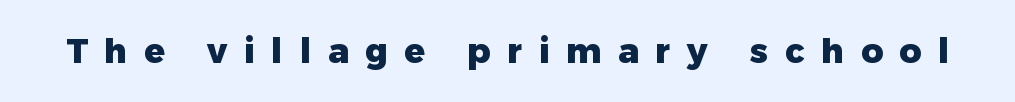
The image shows 34 px heavy sans-serif type, upright; set unusually wide letter spacing (+0.49 em), not underlined; low stroke contrast and a medium x-height.
